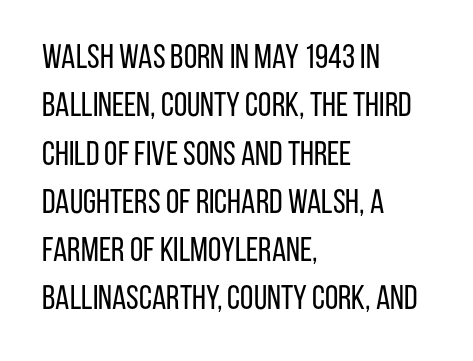
Q: Is the text bold? A: No.
Q: Is the text italic (slanted)? A: No, it is upright.
Q: Is the typeface a serif or a sans-serif typeface? A: Sans-serif.
Q: Is the text underlined? A: No.
Q: How is the paragraph aligned? A: Left-aligned.
Q: Is the spacing between letters normal or unusually wide? A: Normal.
Q: Is the spacing between lines tight, normal or loose? A: Normal.
Q: Width (condensed, normal, or wide)? A: Condensed.
Q: Stroke contrast? A: Low.
Q: x-height? A: Large.
Q: Monospaced? A: No.
